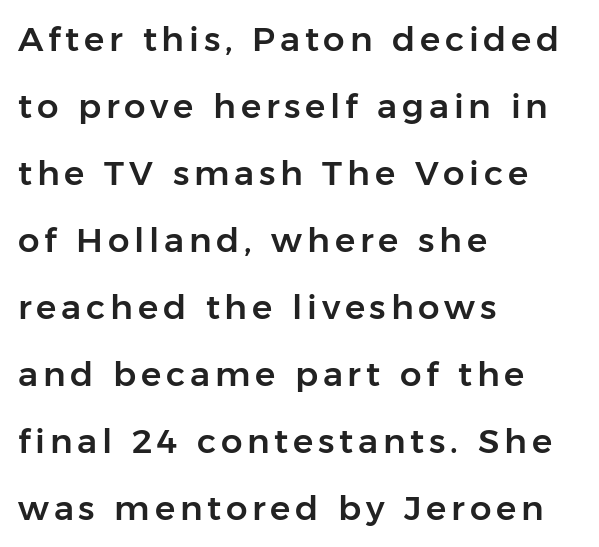
{"serif": "no", "italic": "no", "width": "normal", "stroke_contrast": "low", "x_height": "medium", "monospaced": "no", "underline": "no", "align": "left", "line_spacing": "loose", "line_spacing_ratio": 1.97, "glyph_px": 34}
